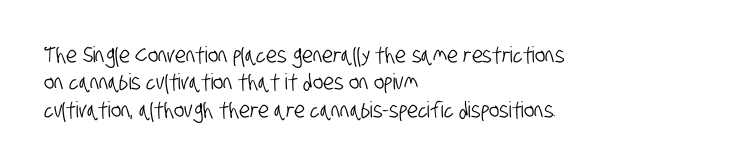
{"underline": "no", "align": "left", "line_spacing_ratio": 1.24, "letter_spacing": "normal", "letter_spacing_em": 0.0, "glyph_px": 22}
